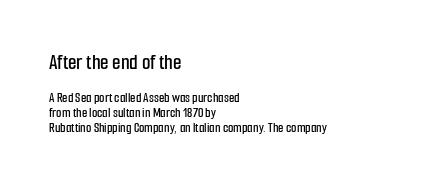
The image shows 22 px text type, upright; set left-aligned, tight line spacing (1.04x), normal letter spacing, not underlined; the first (top) block is 1.57x larger.
